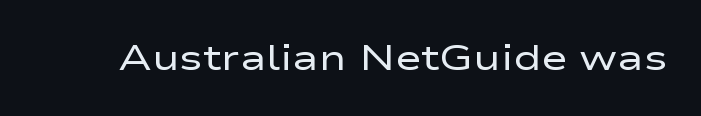
The typeface has the unassuming heft of standard copy or less. The passage shown is not underscored anywhere. Here the designer chose a conventional face with non-uniform glyph widths. The gaps between neighbouring characters are ordinary and unremarkable. The axis of the letterforms is exactly vertical.
